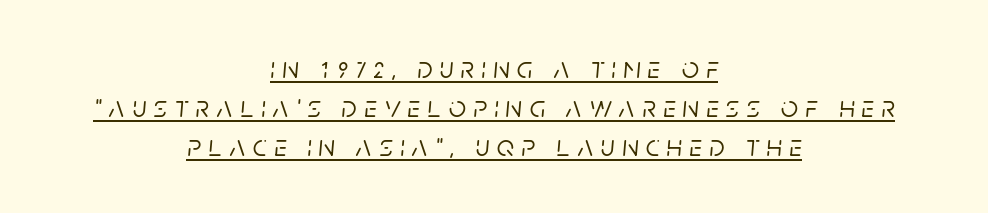
{"italic": "yes", "lean": "right", "slant_degrees": 5, "width": "normal", "stroke_contrast": "low", "x_height": "large", "monospaced": "no", "underline": "yes", "align": "center", "line_spacing": "normal", "line_spacing_ratio": 1.3, "letter_spacing": "wide", "letter_spacing_em": 0.25, "glyph_px": 30}
